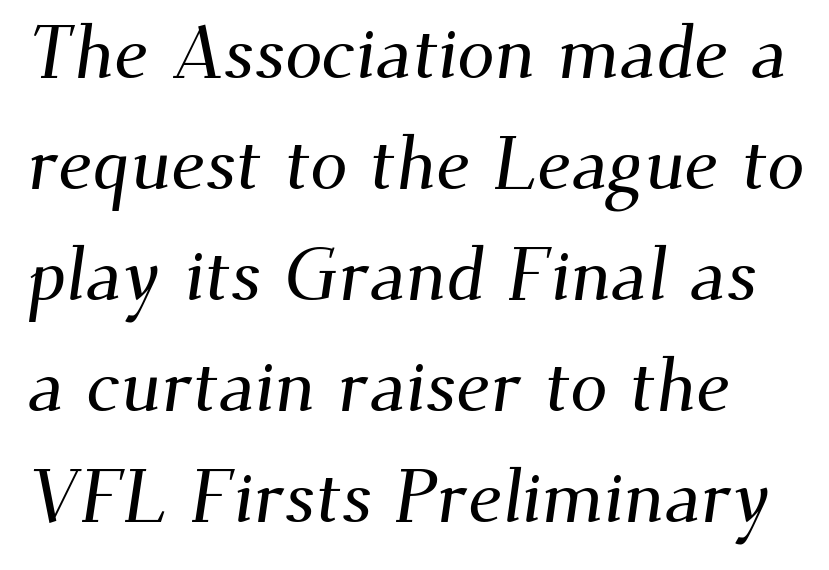
{"serif": "yes", "width": "normal", "stroke_contrast": "medium", "x_height": "small", "monospaced": "no", "underline": "no", "line_spacing": "normal", "line_spacing_ratio": 1.48, "letter_spacing": "normal", "letter_spacing_em": 0.0, "glyph_px": 75}
